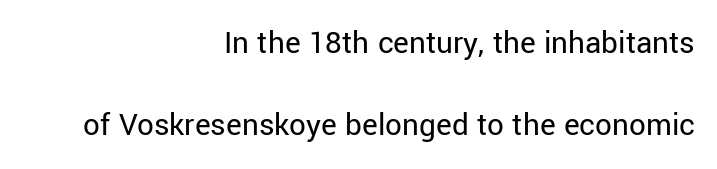
The image shows 33 px regular-weight sans-serif type, upright; set right-aligned, loose line spacing (2.47x), normal letter spacing, not underlined; low stroke contrast and a medium x-height.
